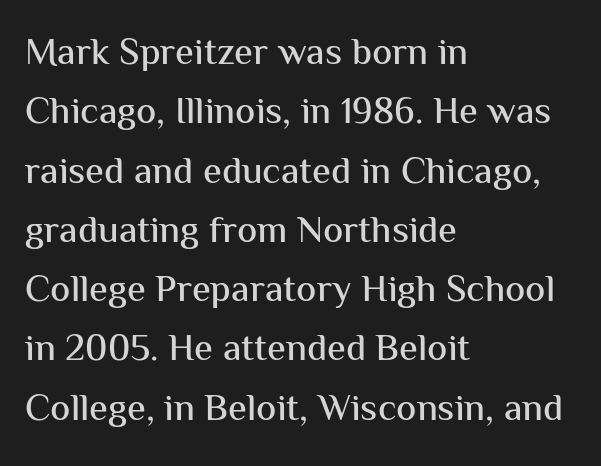
The image shows 38 px sans-serif type, upright; set left-aligned, normal line spacing (1.56x), normal letter spacing, not underlined; medium stroke contrast and a medium x-height.
